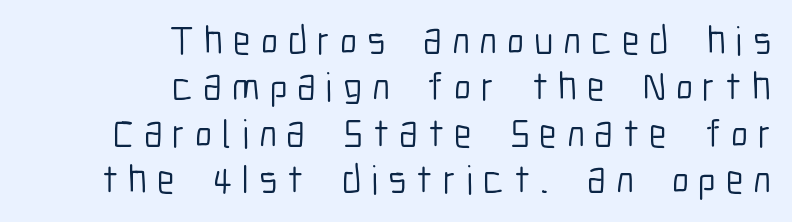
Q: Is the text bold? A: No.
Q: Is the text italic (slanted)? A: No, it is upright.
Q: Is the typeface a serif or a sans-serif typeface? A: Sans-serif.
Q: Is the text underlined? A: No.
Q: How is the paragraph aligned? A: Right-aligned.
Q: Is the spacing between letters normal or unusually wide? A: Unusually wide.
Q: Width (condensed, normal, or wide)? A: Condensed.
Q: Stroke contrast? A: Low.
Q: x-height? A: Medium.
Q: Monospaced? A: No.
